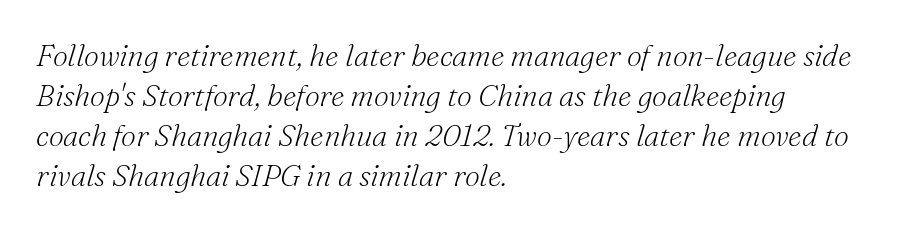
{"serif": "yes", "italic": "yes", "lean": "right", "slant_degrees": 16, "bold": "no", "weight": "light", "width": "normal", "stroke_contrast": "medium", "x_height": "small", "monospaced": "no", "underline": "no", "align": "left", "line_spacing": "normal", "line_spacing_ratio": 1.33, "letter_spacing": "normal", "letter_spacing_em": 0.0, "glyph_px": 30}
